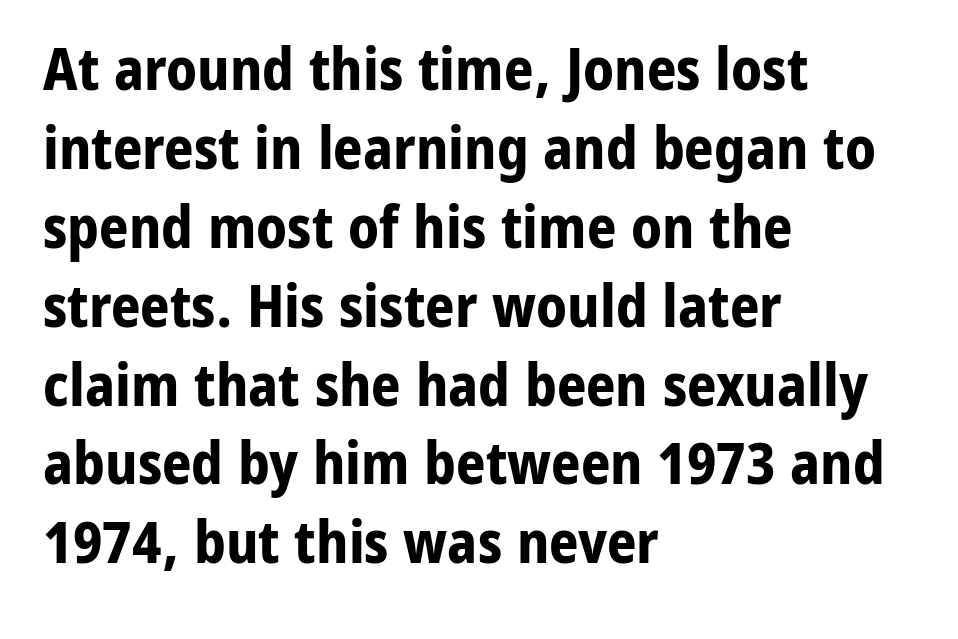
Q: Is the text bold? A: Yes.
Q: Is the text italic (slanted)? A: No, it is upright.
Q: Is the typeface a serif or a sans-serif typeface? A: Sans-serif.
Q: Is the text underlined? A: No.
Q: How is the paragraph aligned? A: Left-aligned.
Q: Is the spacing between letters normal or unusually wide? A: Normal.
Q: Is the spacing between lines tight, normal or loose? A: Normal.
Q: Width (condensed, normal, or wide)? A: Normal.
Q: Stroke contrast? A: Low.
Q: x-height? A: Medium.
Q: Monospaced? A: No.
